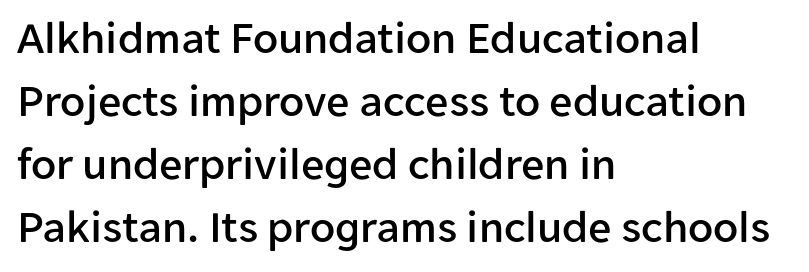
{"serif": "no", "italic": "no", "width": "normal", "stroke_contrast": "low", "x_height": "medium", "monospaced": "no", "underline": "no", "align": "left", "line_spacing": "normal", "line_spacing_ratio": 1.37, "letter_spacing": "normal", "letter_spacing_em": 0.0, "glyph_px": 46}
